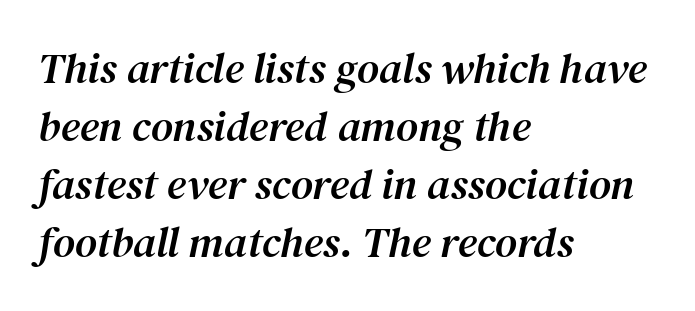
The image shows 43 px serif type, italic (leaning right); set left-aligned, normal line spacing (1.35x), normal letter spacing, not underlined; medium stroke contrast and a medium x-height.
